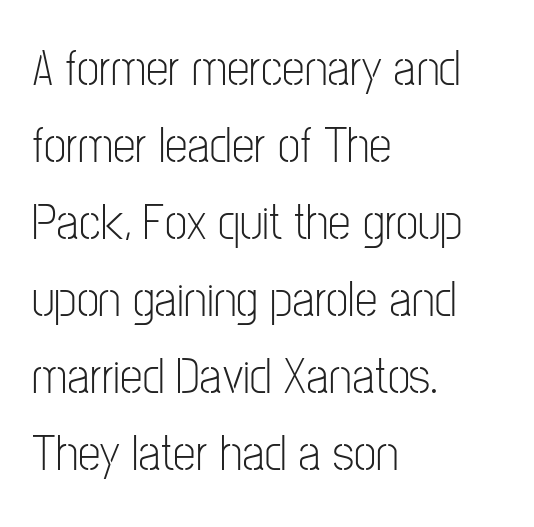
The image shows 51 px light, condensed sans-serif type, upright; set left-aligned, normal line spacing (1.51x), normal letter spacing, not underlined; low stroke contrast and a medium x-height.
